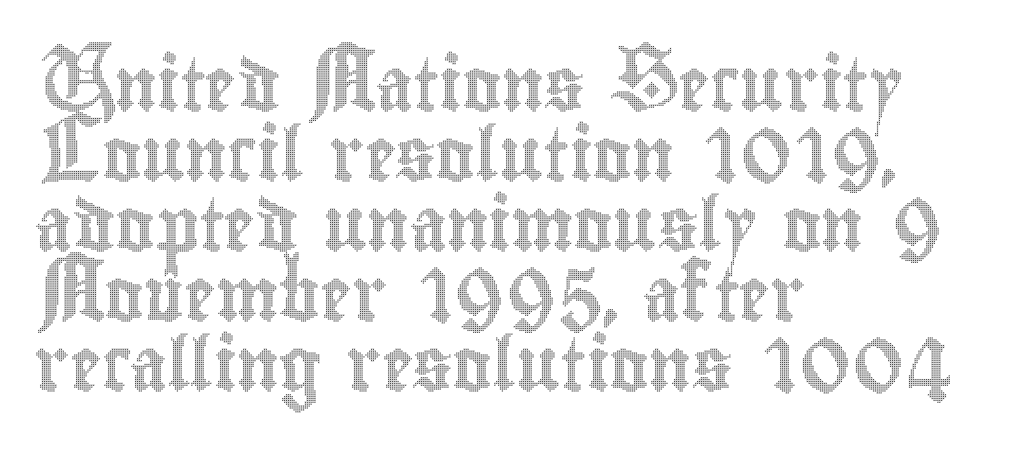
Descenders are the only things crossing below the line. You could not count columns in this text — the font is proportionally spaced. Honestly, the letter spacing is just normal — you wouldn't notice it. Notice how descenders clear the ascenders below comfortably — that's standard leading.
